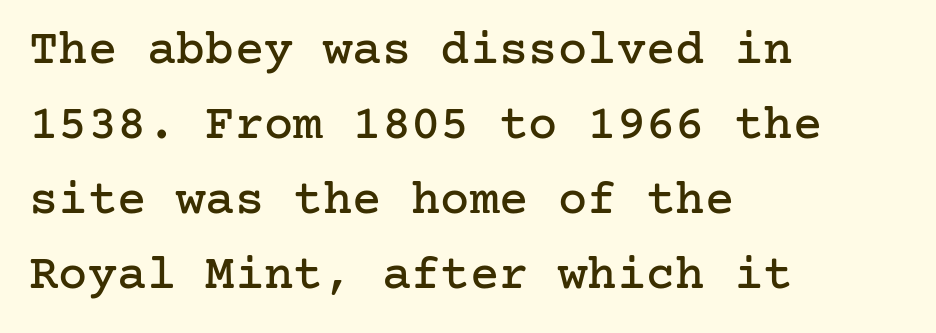
A typesetter would mark this as roman, not italic. Serifs: yes, visible at the terminals of the letterforms. Students, note that the glyphs here touch the page at normal intervals. The string is rendered with underlining switched off.
